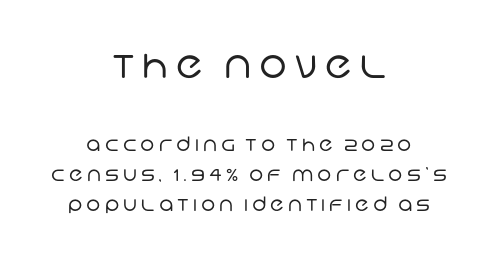
The image shows 39 px regular-weight sans-serif type; set centered, normal line spacing (1.49x), unusually wide letter spacing (+0.2 em), not underlined; the first (top) block is 1.95x larger; low stroke contrast and a large x-height.
